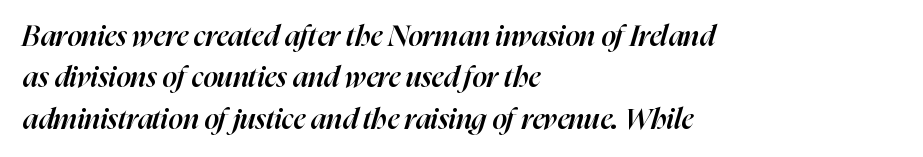
{"italic": "yes", "lean": "right", "slant_degrees": 16, "bold": "semi", "weight": "semibold", "width": "normal", "stroke_contrast": "high", "x_height": "medium", "monospaced": "no", "underline": "no", "align": "left", "line_spacing": "normal", "line_spacing_ratio": 1.43, "letter_spacing": "normal", "letter_spacing_em": 0.0, "glyph_px": 29}
